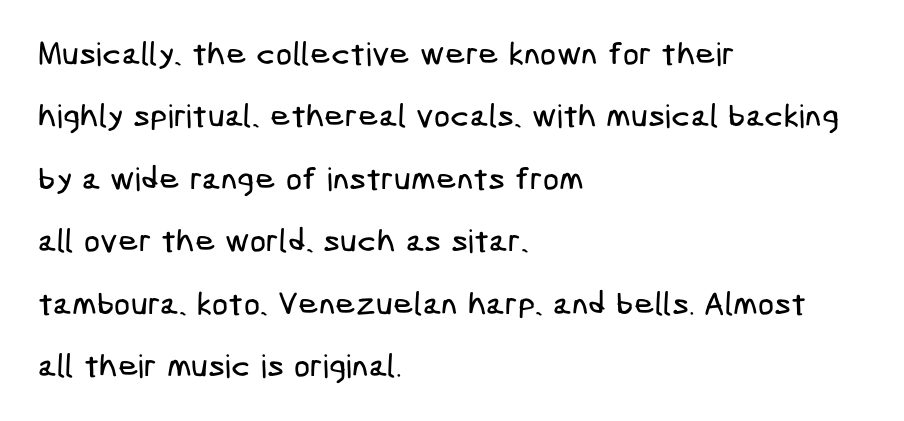
Q: Is the typeface a serif or a sans-serif typeface? A: Sans-serif.
Q: Is the text underlined? A: No.
Q: How is the paragraph aligned? A: Left-aligned.
Q: Is the spacing between letters normal or unusually wide? A: Normal.
Q: Is the spacing between lines tight, normal or loose? A: Loose.
Q: Width (condensed, normal, or wide)? A: Condensed.
Q: Stroke contrast? A: Low.
Q: x-height? A: Medium.
